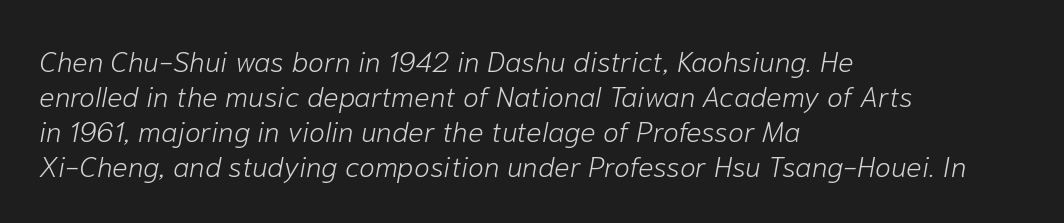
Q: Is the text bold? A: No.
Q: Is the text italic (slanted)? A: Yes, it leans right by about 10 degrees.
Q: Is the text underlined? A: No.
Q: How is the paragraph aligned? A: Left-aligned.
Q: Is the spacing between letters normal or unusually wide? A: Normal.
Q: Width (condensed, normal, or wide)? A: Normal.
Q: Stroke contrast? A: Low.
Q: x-height? A: Medium.
Q: Monospaced? A: No.
